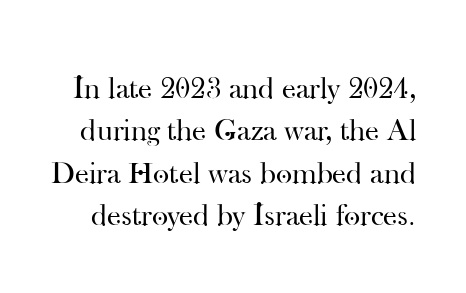
{"serif": "yes", "italic": "no", "bold": "no", "weight": "regular", "width": "normal", "stroke_contrast": "high", "x_height": "small", "monospaced": "no", "underline": "no", "line_spacing": "normal", "line_spacing_ratio": 1.37, "letter_spacing": "normal", "letter_spacing_em": 0.0, "glyph_px": 31}
